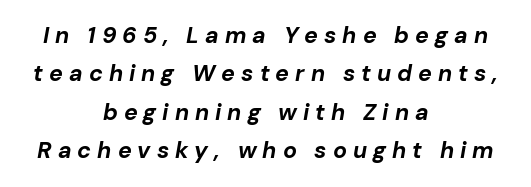
Thick stems and heavy bowls — unmistakably bold. Underline: absent. The rendering uses a moderate line-height, typical for paragraphs. This sample is center-justified, so both line endings float freely. Tall strokes in this sample are angled rather than plumb.
